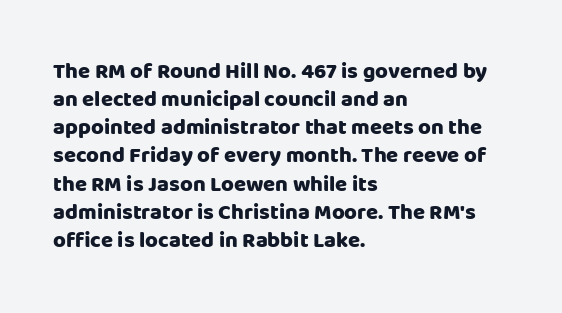
{"italic": "no", "bold": "yes", "underline": "no", "align": "left", "line_spacing": "normal", "line_spacing_ratio": 1.28, "letter_spacing": "normal", "letter_spacing_em": 0.0, "glyph_px": 22}
